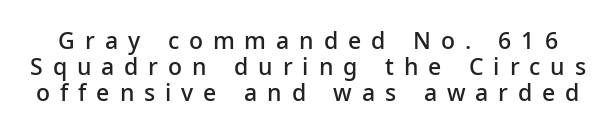
The image shows 23 px text type, upright; set tight line spacing (1.12x), unusually wide letter spacing (+0.43 em), not underlined.
